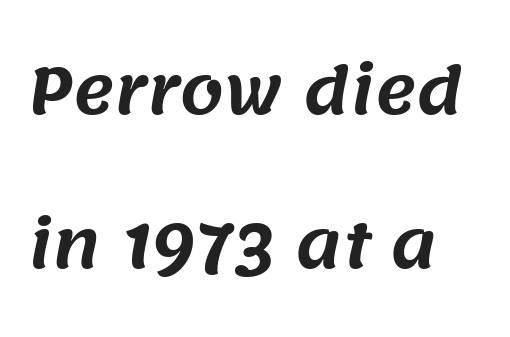
{"serif": "no", "width": "normal", "stroke_contrast": "medium", "x_height": "large", "monospaced": "no", "underline": "no", "line_spacing": "loose", "line_spacing_ratio": 2.44, "letter_spacing": "normal", "letter_spacing_em": 0.0, "glyph_px": 63}
